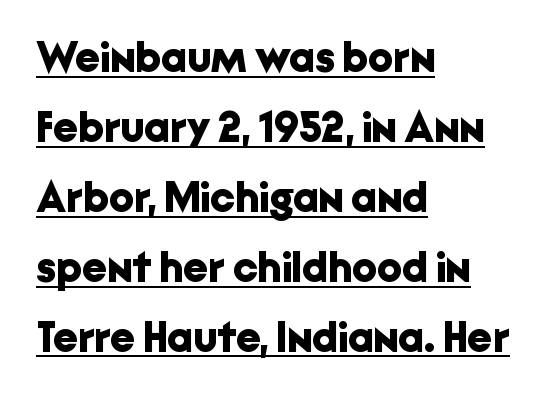
The image shows 44 px bold sans-serif type, upright; set left-aligned, normal line spacing (1.59x), normal letter spacing, underlined; low stroke contrast and a medium x-height.
